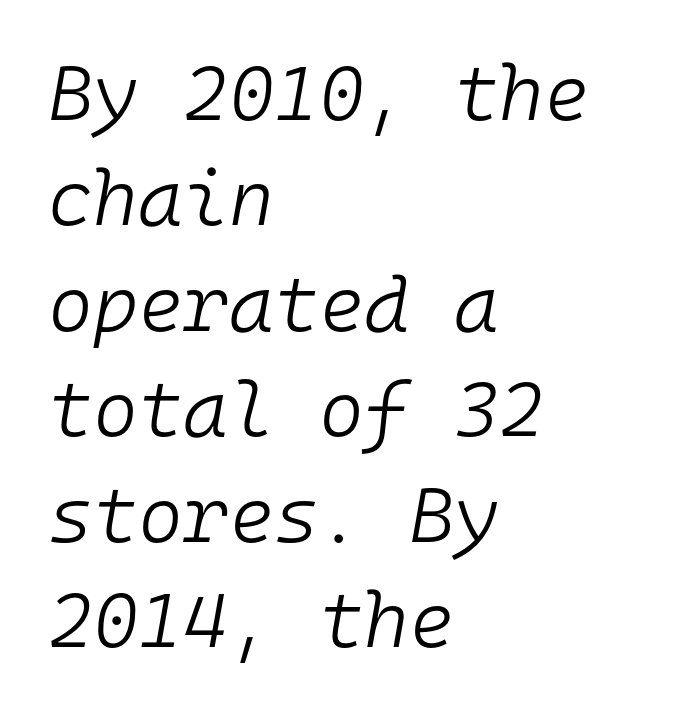
The typesetting does not lean heavy: it is not bold. A classic flush-left, rag-right setting is used for this passage. Inter-character spacing is left at the font's built-in metrics. Does the lettering tilt? It does — this is italic.
